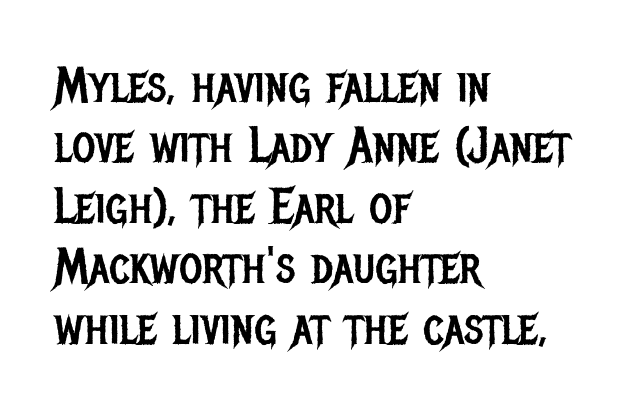
Q: Is the text bold? A: No.
Q: Is the text italic (slanted)? A: No, it is upright.
Q: Is the typeface a serif or a sans-serif typeface? A: Sans-serif.
Q: Is the text underlined? A: No.
Q: How is the paragraph aligned? A: Left-aligned.
Q: Is the spacing between letters normal or unusually wide? A: Normal.
Q: Width (condensed, normal, or wide)? A: Condensed.
Q: Stroke contrast? A: Low.
Q: x-height? A: Large.
Q: Monospaced? A: No.
